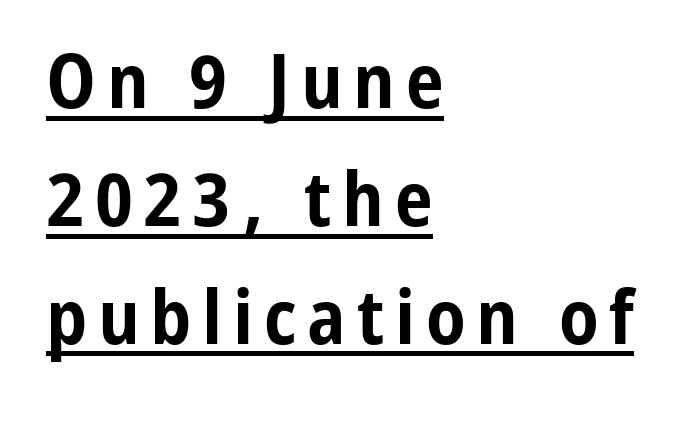
{"serif": "no", "italic": "no", "bold": "yes", "weight": "bold", "width": "condensed", "stroke_contrast": "low", "x_height": "medium", "monospaced": "no", "underline": "yes", "align": "left", "line_spacing": "normal", "line_spacing_ratio": 1.55, "glyph_px": 76}
